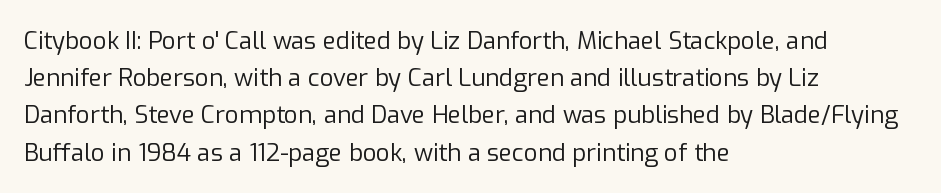
{"italic": "no", "bold": "no", "underline": "no", "align": "left", "line_spacing": "normal", "line_spacing_ratio": 1.55, "letter_spacing": "normal", "letter_spacing_em": 0.0, "glyph_px": 24}
